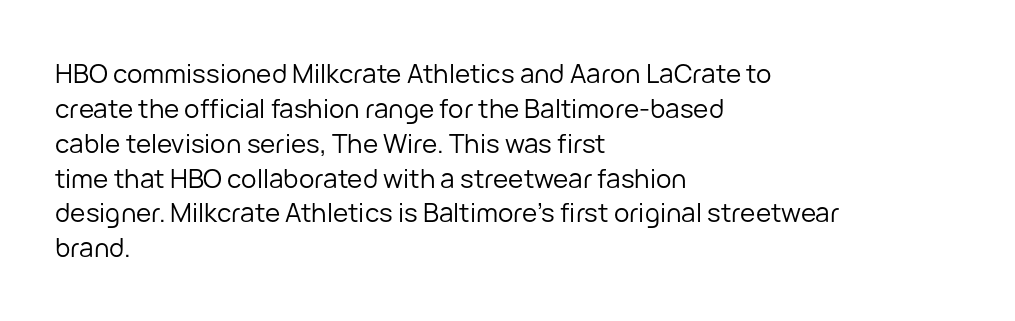
The strip under each line holds only bare page. Short note: letters normally spaced. The axis of the letterforms is exactly vertical. Line spacing here is normal. The rendering anchors every line to the left-hand side.
